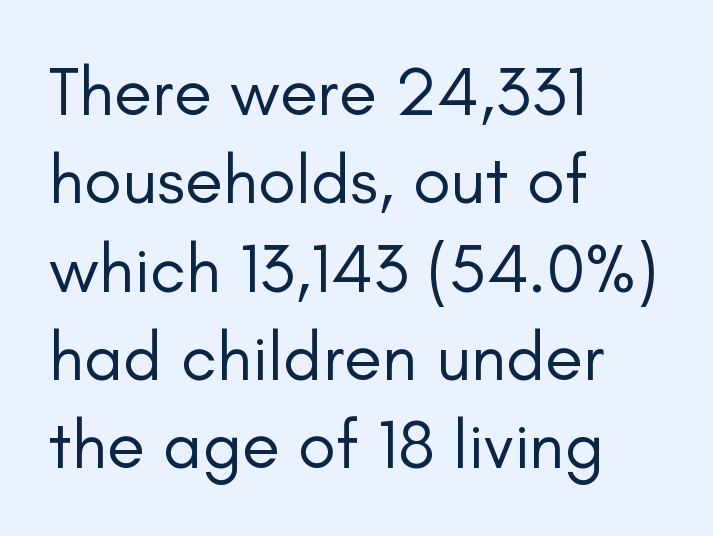
If you drew a line through each stem, it would be perfectly vertical. The letterforms sit shoulder to shoulder at normal distance. Leading matches the norm, producing a regular column. Heft: none added — not bold. The characters display no serif detailing; their extremities are plain. The gap between lines stays unmarked.
